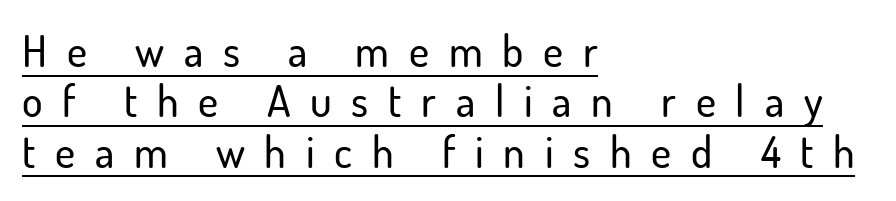
{"serif": "no", "italic": "no", "width": "normal", "stroke_contrast": "low", "x_height": "small", "monospaced": "no", "underline": "yes", "align": "left", "line_spacing_ratio": 1.17, "letter_spacing": "wide", "letter_spacing_em": 0.46, "glyph_px": 43}
